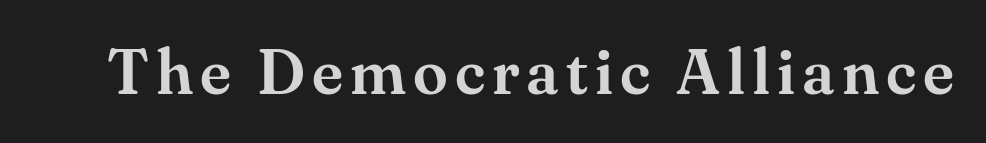
Lines of text with bare space underneath. The glyphs in this specimen are seriffed. Think of a printed novel: that variable character pitch is what you see here. This is roman type, the default non-slanted kind.
